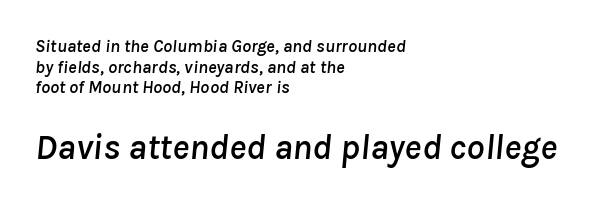
When letters slant like this, we call the style italic. Is the block centered? No — it sits flush against the left margin. Visually, the bottom section dominates because its glyphs are scaled up. The face used here is proportionally spaced, like ordinary book or web type. Honestly, the letter spacing is just normal — you wouldn't notice it.
